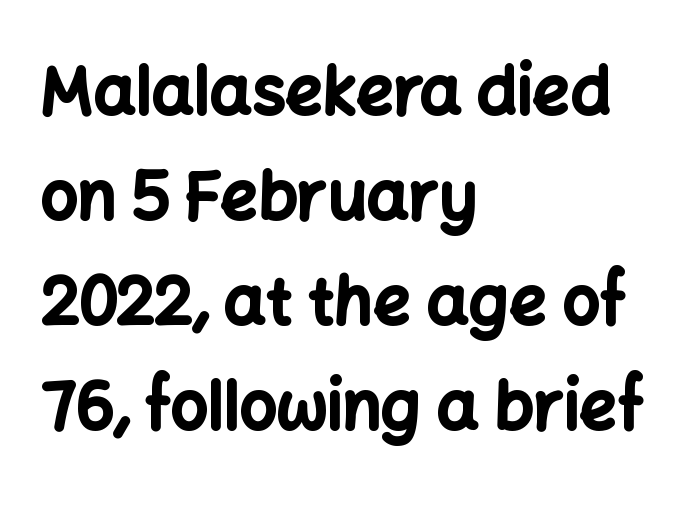
{"serif": "no", "italic": "no", "bold": "yes", "weight": "bold", "width": "normal", "stroke_contrast": "low", "x_height": "medium", "monospaced": "no", "underline": "no", "align": "left", "line_spacing": "normal", "line_spacing_ratio": 1.59, "letter_spacing": "normal", "letter_spacing_em": 0.0, "glyph_px": 66}
